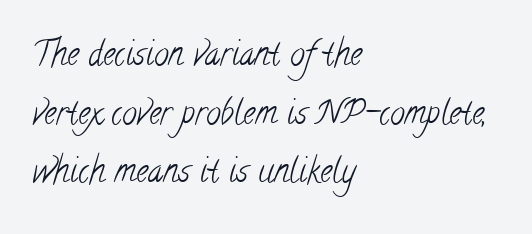
Q: Is the text bold? A: No.
Q: Is the typeface a serif or a sans-serif typeface? A: Serif.
Q: Is the text underlined? A: No.
Q: How is the paragraph aligned? A: Left-aligned.
Q: Is the spacing between letters normal or unusually wide? A: Normal.
Q: Width (condensed, normal, or wide)? A: Condensed.
Q: Stroke contrast? A: Low.
Q: x-height? A: Small.
Q: Monospaced? A: No.
